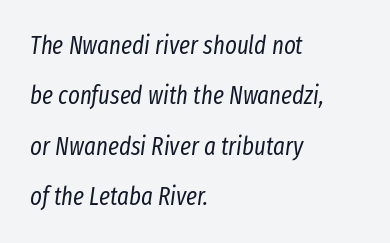
{"italic": "yes", "lean": "right", "slant_degrees": 8, "bold": "no", "underline": "no", "align": "left", "line_spacing": "loose", "line_spacing_ratio": 2.02, "letter_spacing": "normal", "letter_spacing_em": 0.0, "glyph_px": 25}
